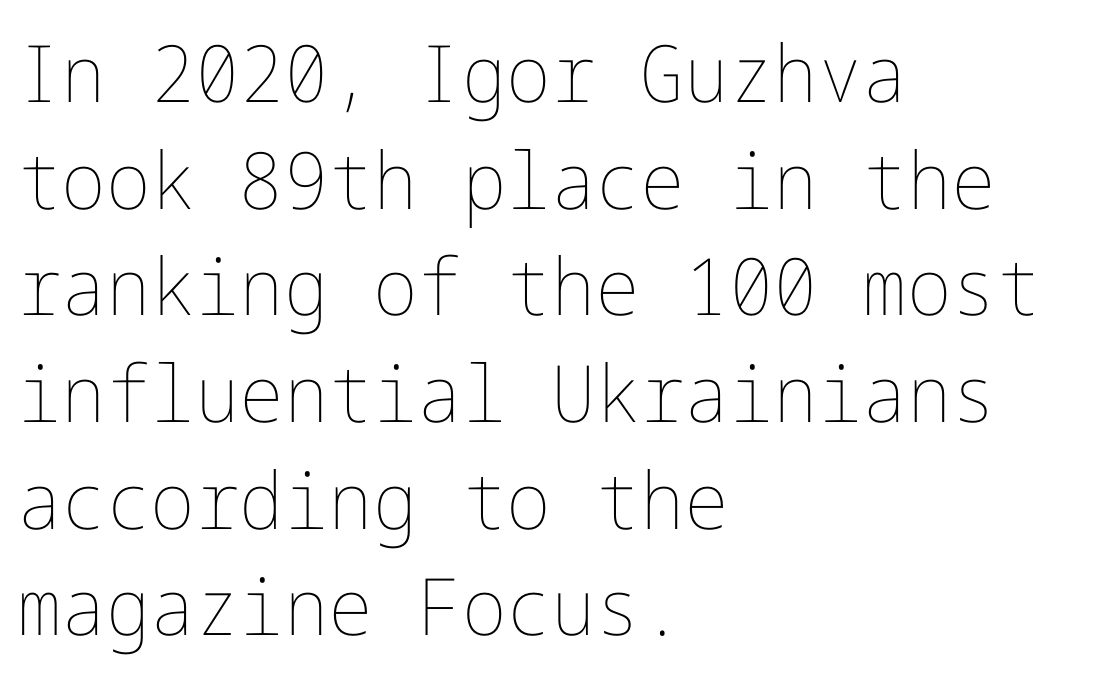
{"italic": "no", "bold": "no", "weight": "thin", "width": "normal", "stroke_contrast": "low", "x_height": "medium", "underline": "no", "align": "left", "line_spacing": "normal", "line_spacing_ratio": 1.35, "letter_spacing": "normal", "letter_spacing_em": 0.0, "glyph_px": 79}
